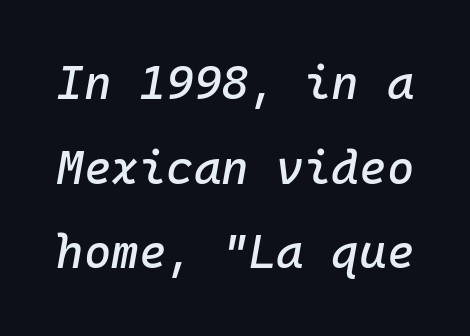
Observe the ordinary spacing: letters are neighbours, not strangers. Here the designer chose a console-style face with uniform glyph widths. Descender tails drop into unmarked territory. Italic? Definitely — the glyphs are oblique.
